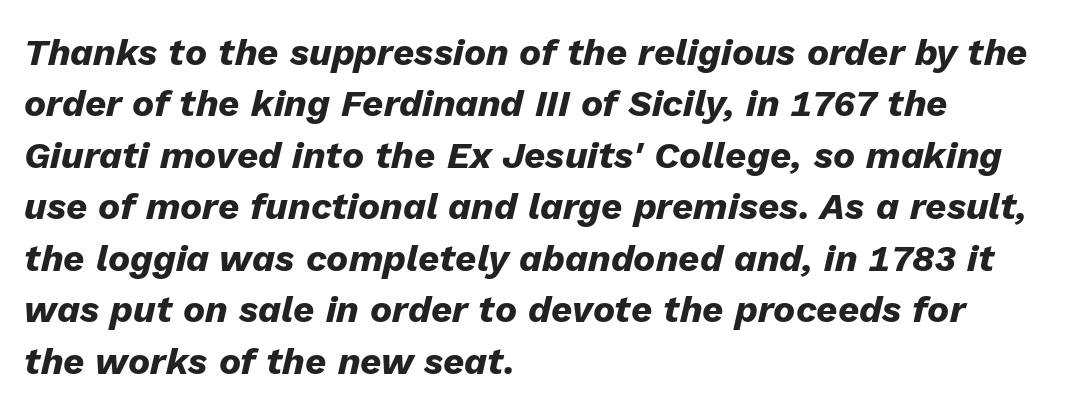
Q: Is the text bold? A: Yes.
Q: Is the text italic (slanted)? A: Yes, it leans right by about 13 degrees.
Q: Is the text underlined? A: No.
Q: How is the paragraph aligned? A: Left-aligned.
Q: Is the spacing between letters normal or unusually wide? A: Normal.
Q: Is the spacing between lines tight, normal or loose? A: Normal.
Q: Width (condensed, normal, or wide)? A: Normal.
Q: Stroke contrast? A: Low.
Q: x-height? A: Medium.
Q: Monospaced? A: No.
